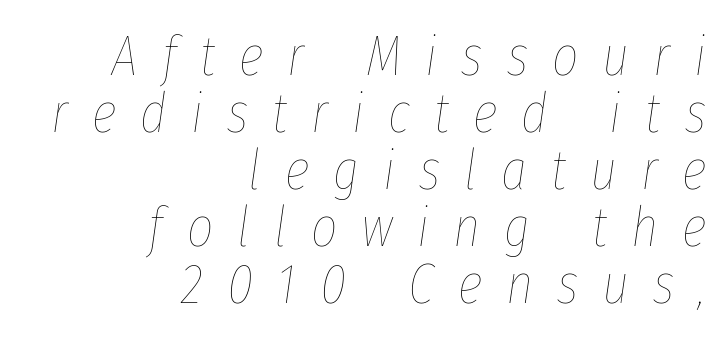
The image shows 57 px thin, condensed type, italic (leaning right); set right-aligned, tight line spacing (1.0x), unusually wide letter spacing (+0.42 em), not underlined; low stroke contrast and a medium x-height.
